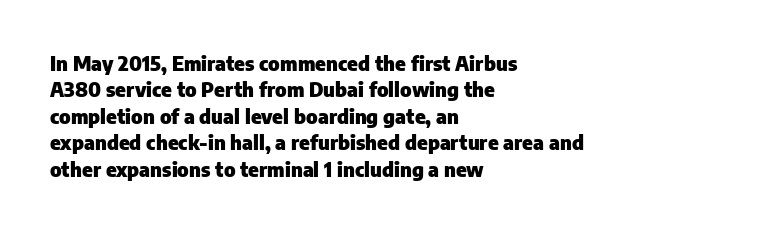
Q: Is the text bold? A: Yes.
Q: Is the text italic (slanted)? A: No, it is upright.
Q: Is the text underlined? A: No.
Q: How is the paragraph aligned? A: Left-aligned.
Q: Is the spacing between letters normal or unusually wide? A: Normal.
Q: Is the spacing between lines tight, normal or loose? A: Normal.
